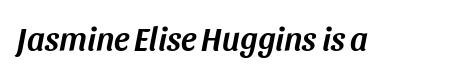
The image shows 33 px text type, italic (leaning right); set normal letter spacing, not underlined; medium stroke contrast and a large x-height.
